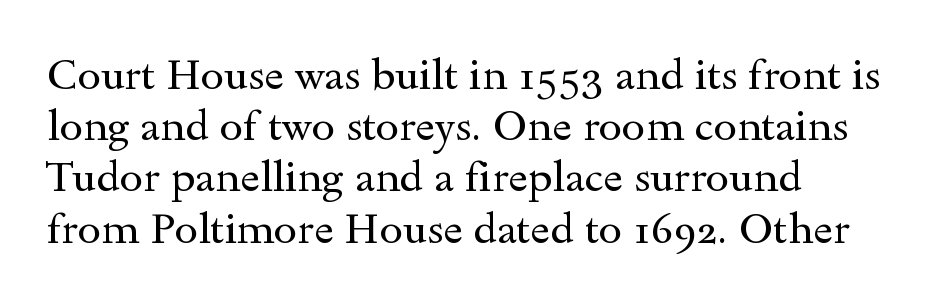
The lettering holds an erect, upright posture throughout. These lines are rendered in a variable-pitch font. The letterforms sit at book weight or below. There is no visible air inserted between adjacent glyphs.
